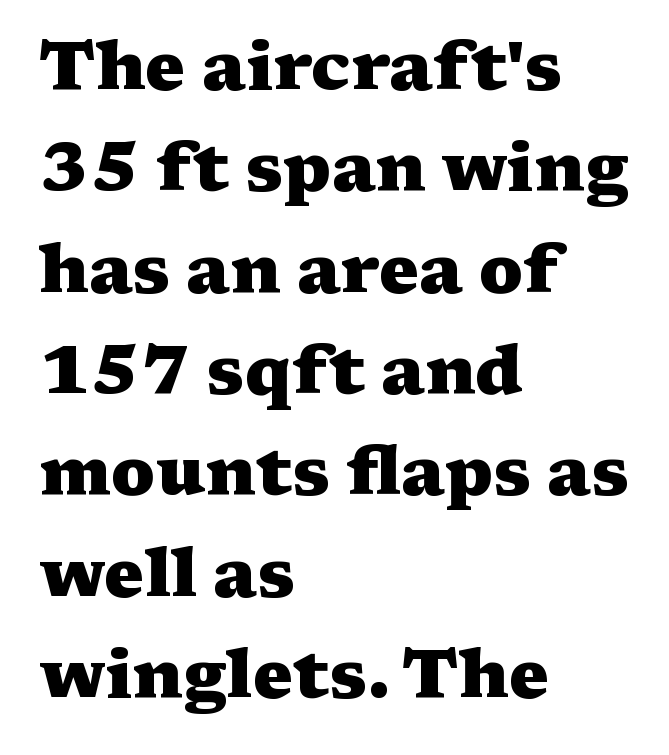
{"serif": "yes", "italic": "no", "bold": "yes", "weight": "heavy", "width": "wide", "stroke_contrast": "medium", "x_height": "medium", "monospaced": "no", "underline": "no", "align": "left", "line_spacing": "normal", "line_spacing_ratio": 1.49, "letter_spacing": "normal", "letter_spacing_em": 0.0, "glyph_px": 68}
